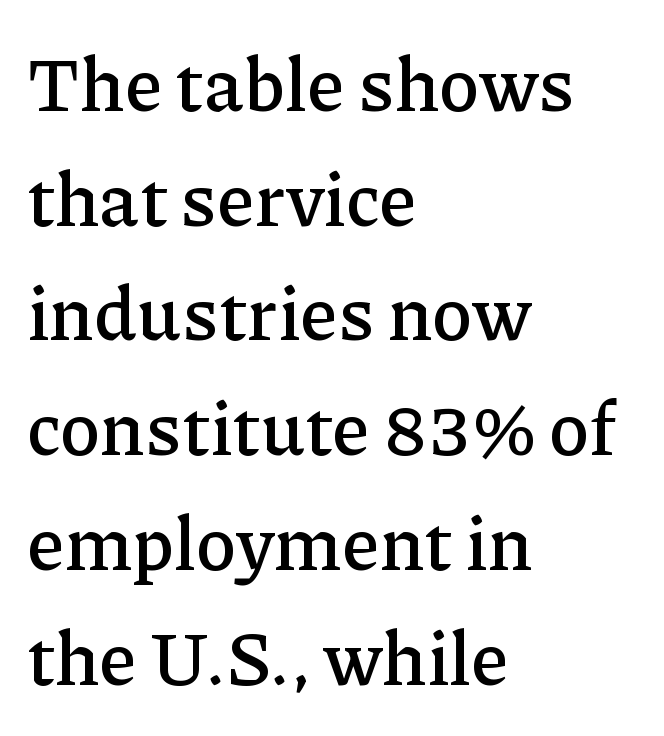
The image shows 75 px serif type, upright; set left-aligned, normal line spacing (1.53x), normal letter spacing, not underlined; low stroke contrast and a medium x-height.
